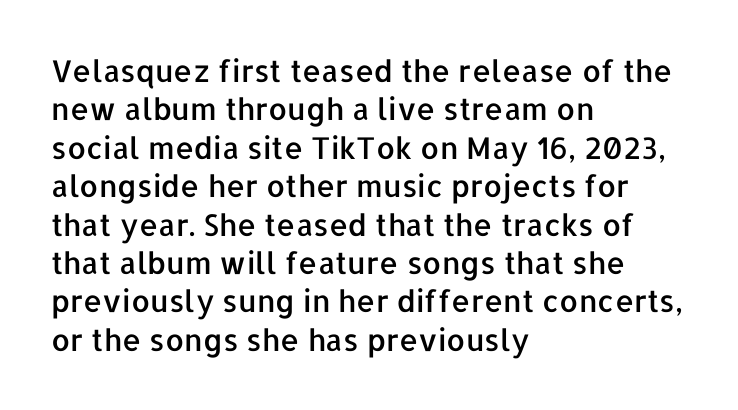
Proportional: the letters do not fall into vertical columns. Every character sits straight up, as roman type does. Quick note: interline space is typical. A typesetter would label this face a sans.
